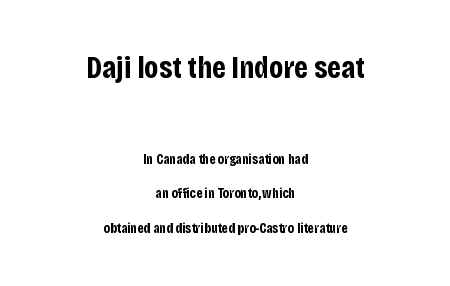
Q: Is the text bold? A: Yes.
Q: Is the text italic (slanted)? A: No, it is upright.
Q: Is the typeface a serif or a sans-serif typeface? A: Sans-serif.
Q: Is the text underlined? A: No.
Q: How is the paragraph aligned? A: Centered.
Q: Is the spacing between letters normal or unusually wide? A: Normal.
Q: Is the spacing between lines tight, normal or loose? A: Loose.
Q: Which block of text is set in a larger size, the first (top) or the second (bottom)? A: The first (top) one.
Q: Width (condensed, normal, or wide)? A: Condensed.
Q: Stroke contrast? A: Low.
Q: x-height? A: Large.
Q: Monospaced? A: No.
